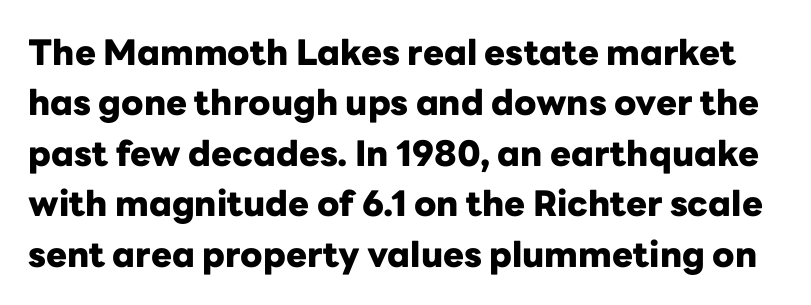
The image shows 35 px heavy sans-serif type, upright; set normal line spacing (1.44x), normal letter spacing, not underlined; low stroke contrast and a medium x-height.
